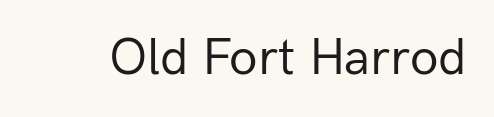
{"serif": "no", "italic": "no", "bold": "no", "weight": "regular", "width": "normal", "stroke_contrast": "low", "x_height": "medium", "monospaced": "no", "underline": "no", "letter_spacing": "normal", "letter_spacing_em": 0.0, "glyph_px": 52}
